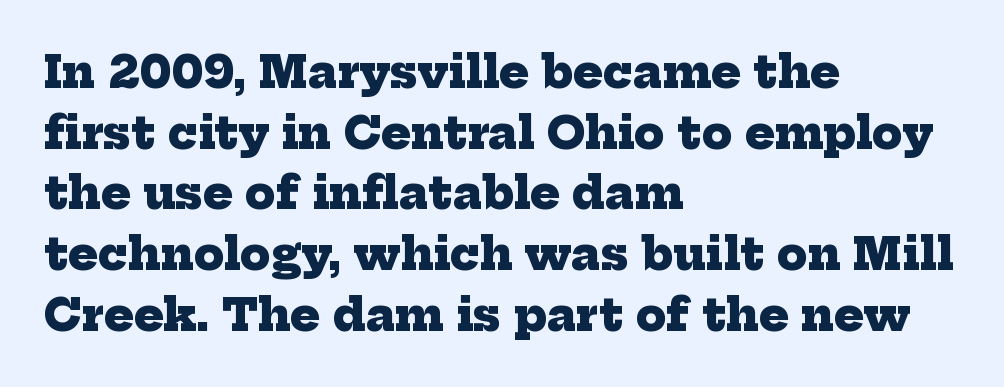
{"serif": "yes", "bold": "yes", "weight": "heavy", "width": "normal", "stroke_contrast": "low", "x_height": "medium", "monospaced": "no", "underline": "no", "align": "left", "line_spacing": "normal", "line_spacing_ratio": 1.38, "letter_spacing": "normal", "letter_spacing_em": 0.0, "glyph_px": 44}
